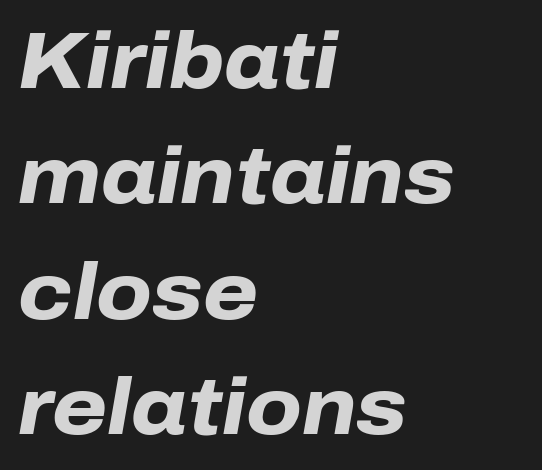
{"italic": "yes", "lean": "right", "slant_degrees": 10, "bold": "yes", "weight": "heavy", "width": "normal", "stroke_contrast": "low", "x_height": "medium", "monospaced": "no", "underline": "no", "align": "left", "line_spacing": "normal", "line_spacing_ratio": 1.46, "letter_spacing": "normal", "letter_spacing_em": 0.0, "glyph_px": 79}
